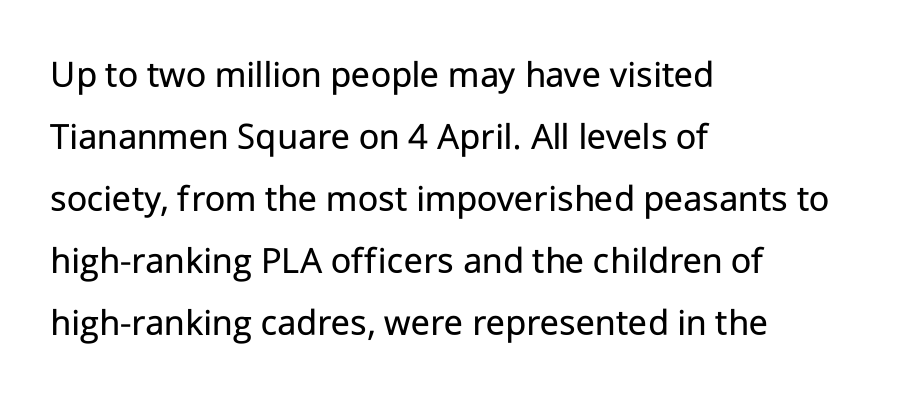
The image shows 39 px regular-weight sans-serif type, upright; set left-aligned, normal line spacing (1.59x), normal letter spacing, not underlined; low stroke contrast and a medium x-height.
